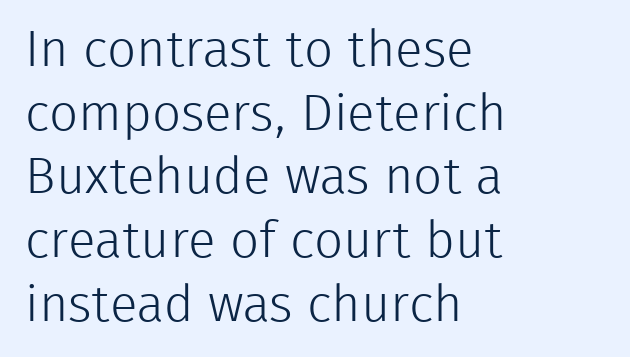
The passage shown is not underscored anywhere. These lines stack with their left ends in a neat column. These glyphs show unthickened strokes, regular width or finer. A sans-serif font was chosen for this passage. Rows of type keep a routine distance in the vertical direction.
